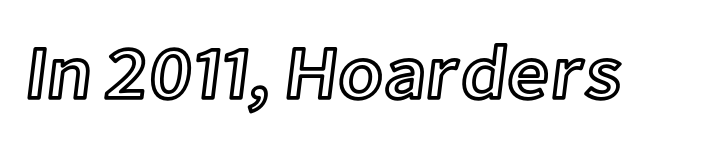
Q: Is the text italic (slanted)? A: Yes.
Q: Is the text underlined? A: No.
Q: Is the spacing between letters normal or unusually wide? A: Normal.
Q: Width (condensed, normal, or wide)? A: Normal.
Q: x-height? A: Medium.
Q: Monospaced? A: No.
